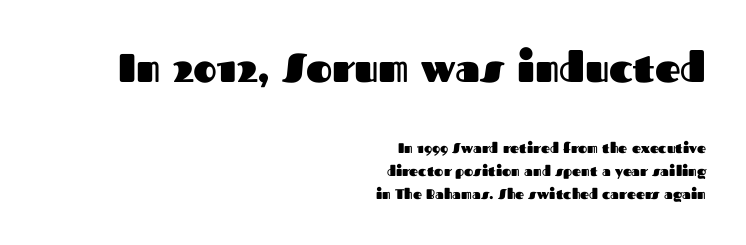
{"serif": "no", "italic": "no", "bold": "yes", "weight": "heavy", "width": "normal", "stroke_contrast": "medium", "x_height": "medium", "monospaced": "no", "underline": "no", "align": "right", "line_spacing": "normal", "line_spacing_ratio": 1.65, "letter_spacing": "normal", "letter_spacing_em": 0.0, "larger_block": "first", "size_ratio": 2.86, "glyph_px": 40}
